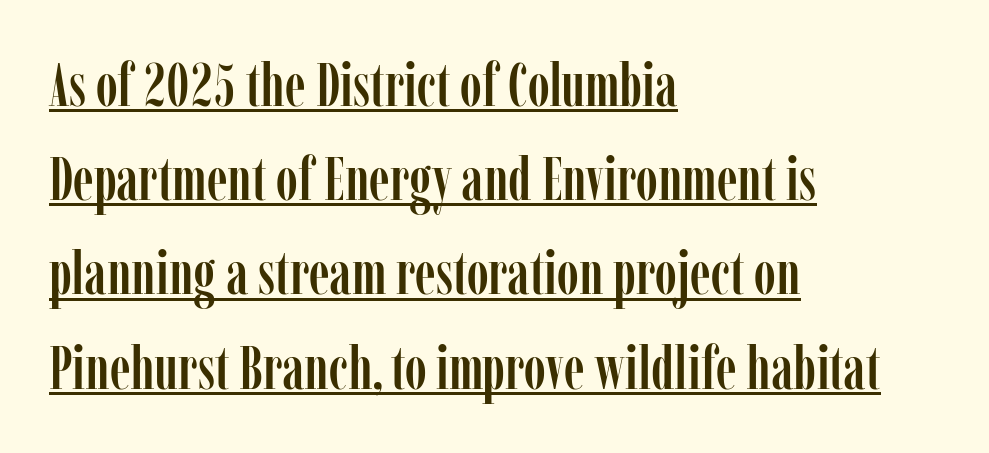
{"serif": "yes", "italic": "no", "width": "condensed", "stroke_contrast": "low", "x_height": "medium", "monospaced": "no", "underline": "yes", "align": "left", "line_spacing": "normal", "line_spacing_ratio": 1.57, "letter_spacing": "normal", "letter_spacing_em": 0.0, "glyph_px": 60}
